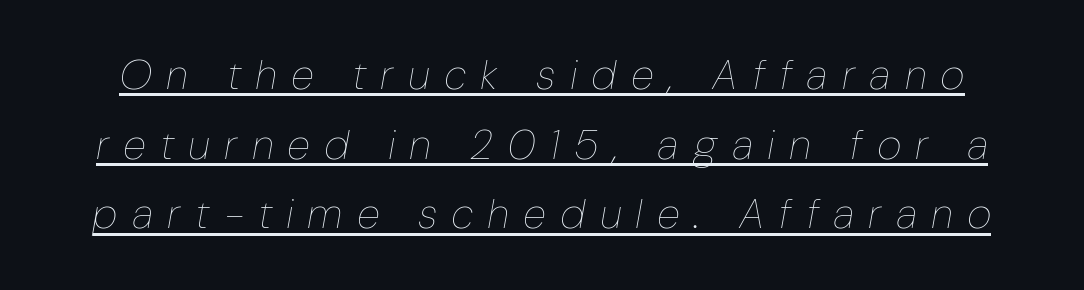
Students, note that the glyphs here are deliberately spaced far apart. The rendering uses natural spacing where letterforms have individual widths. The letters are slanted; this is an italic face. Heft: none added — not bold.
